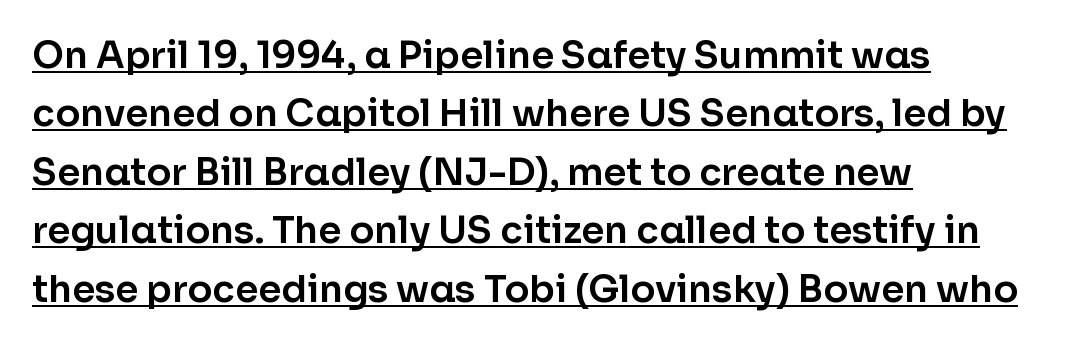
These lines were composed using upright roman letters. Typographically, this falls in the sans-serif category. Letter spacing: default. Layout note: lines flush left. Somebody hit Ctrl+U on this one — the words are underlined.
